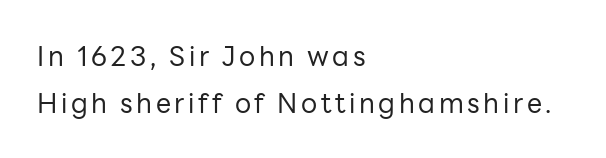
{"italic": "no", "bold": "no", "underline": "no", "align": "left", "line_spacing_ratio": 1.73, "glyph_px": 27}
